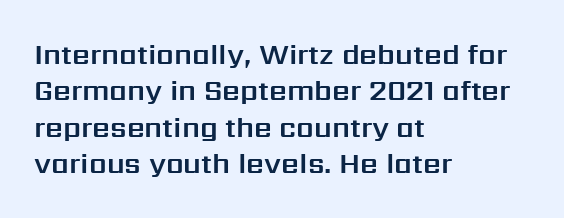
{"serif": "no", "italic": "no", "width": "normal", "stroke_contrast": "medium", "x_height": "medium", "monospaced": "no", "underline": "no", "align": "left", "line_spacing": "normal", "line_spacing_ratio": 1.3, "letter_spacing": "normal", "letter_spacing_em": 0.0, "glyph_px": 28}
